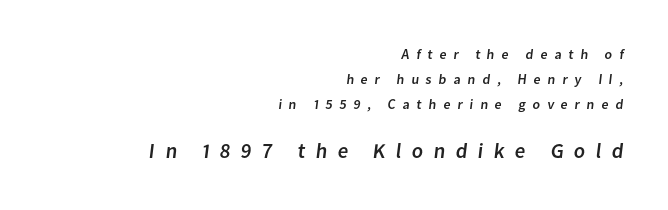
The block sitting lower on the canvas is the one with enlarged characters. Every row of glyphs terminates at an identical x-position on the right. Each row of text sits above clean, open space. Tracking here is generous; glyphs stand well apart from one another.
